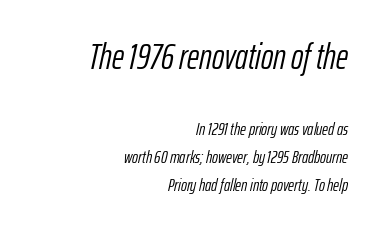
{"italic": "yes", "lean": "right", "slant_degrees": 12, "bold": "no", "weight": "light", "width": "condensed", "stroke_contrast": "low", "x_height": "medium", "monospaced": "no", "underline": "no", "align": "right", "line_spacing": "normal", "line_spacing_ratio": 1.56, "letter_spacing": "normal", "letter_spacing_em": 0.0, "larger_block": "first", "size_ratio": 2.06, "glyph_px": 37}
